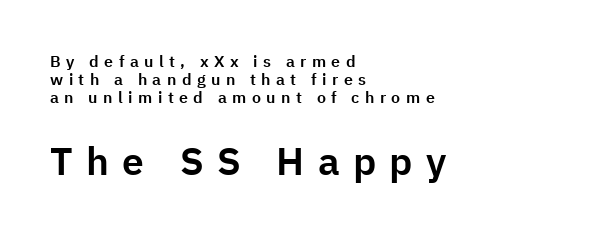
The image shows 39 px sans-serif type, upright; set left-aligned, tight line spacing (1.12x), unusually wide letter spacing (+0.34 em), not underlined; the second (bottom) block is 2.44x larger; low stroke contrast and a medium x-height.
